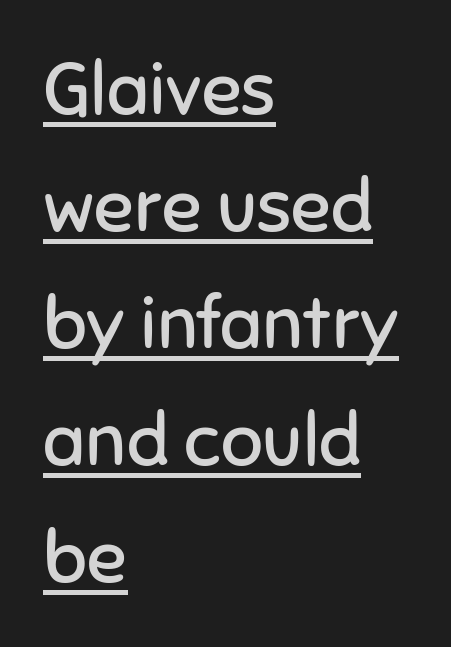
The image shows 74 px regular-weight sans-serif type, upright; set left-aligned, normal line spacing (1.58x), normal letter spacing, underlined; low stroke contrast and a medium x-height.
